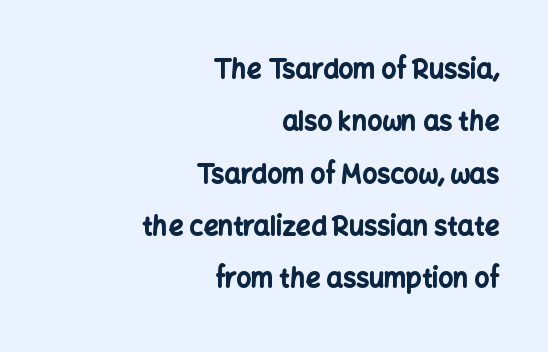
The passage is arranged like a letterhead date or caption credit — flush right. Bold? Absolutely — the strokes are thick and heavy. Clear beneath every line of the passage. Glyph-to-glyph distance matches everyday printed text. What's the leading like? Stretched, with rows far apart. Does the lettering tilt? It doesn't — this is upright.
